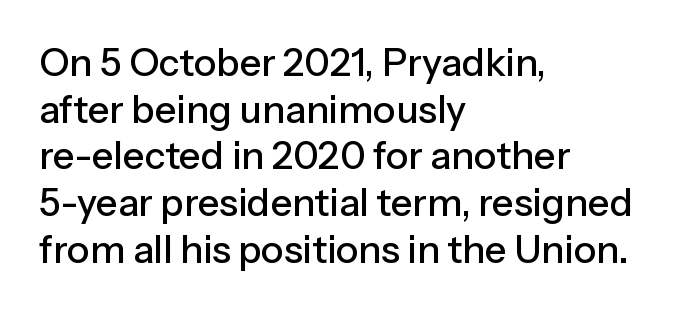
{"serif": "no", "italic": "no", "width": "normal", "stroke_contrast": "low", "x_height": "medium", "monospaced": "no", "underline": "no", "align": "left", "line_spacing_ratio": 1.23, "letter_spacing": "normal", "letter_spacing_em": 0.0, "glyph_px": 38}
